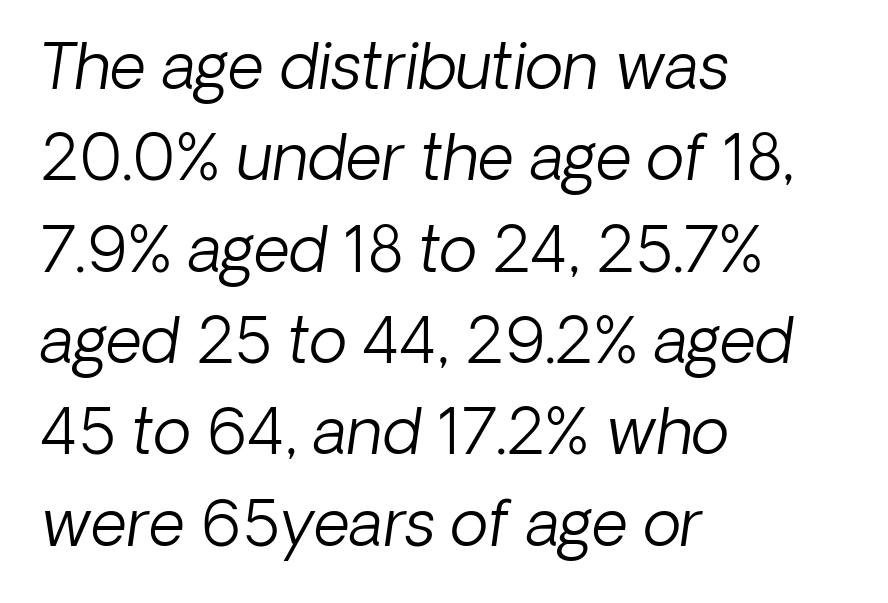
Q: Is the text bold? A: No.
Q: Is the text italic (slanted)? A: Yes, it leans right by about 8 degrees.
Q: Is the text underlined? A: No.
Q: How is the paragraph aligned? A: Left-aligned.
Q: Is the spacing between letters normal or unusually wide? A: Normal.
Q: Is the spacing between lines tight, normal or loose? A: Normal.
Q: Width (condensed, normal, or wide)? A: Normal.
Q: Stroke contrast? A: Low.
Q: x-height? A: Medium.
Q: Monospaced? A: No.
